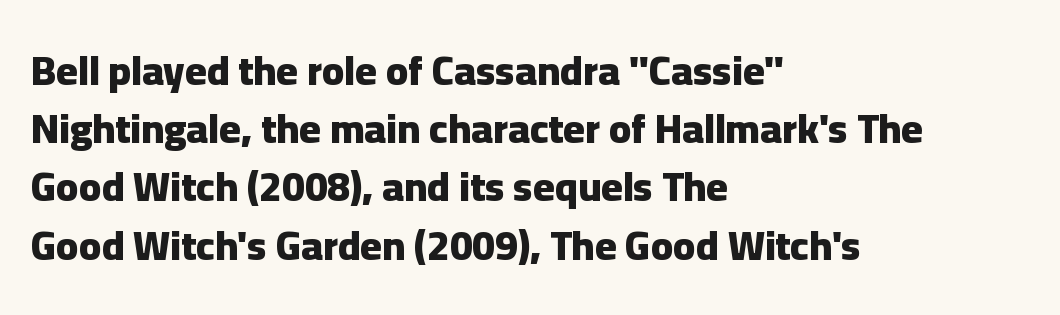
The image shows 41 px heavy sans-serif type, upright; set left-aligned, normal line spacing (1.42x), normal letter spacing, not underlined; low stroke contrast and a medium x-height.
